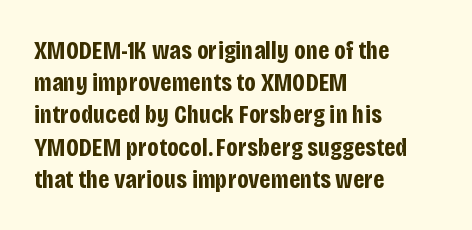
{"italic": "no", "bold": "yes", "underline": "no", "align": "left", "line_spacing_ratio": 1.24, "letter_spacing": "normal", "letter_spacing_em": 0.0, "glyph_px": 26}
